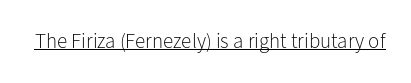
The image shows 21 px text type, upright; set normal letter spacing, underlined.
